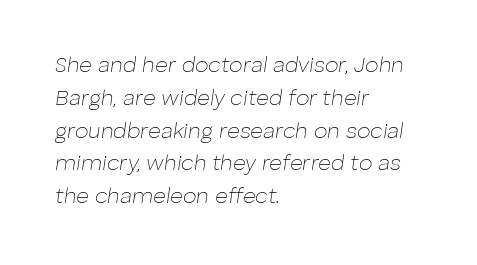
{"italic": "yes", "lean": "right", "slant_degrees": 8, "bold": "no", "underline": "no", "align": "left", "line_spacing": "normal", "line_spacing_ratio": 1.49, "letter_spacing": "normal", "letter_spacing_em": 0.0, "glyph_px": 22}
